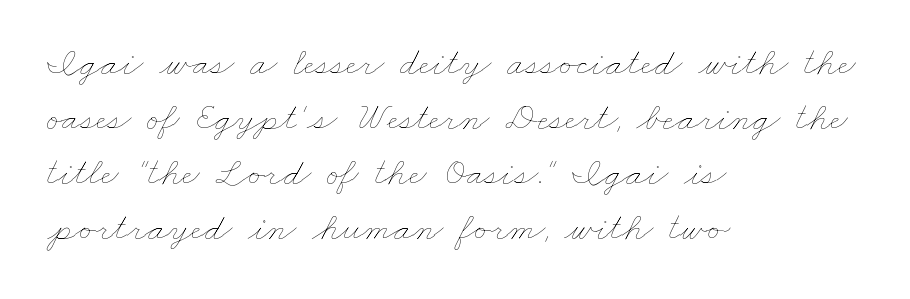
Q: Is the text bold? A: No.
Q: Is the text underlined? A: No.
Q: How is the paragraph aligned? A: Left-aligned.
Q: Is the spacing between letters normal or unusually wide? A: Normal.
Q: Is the spacing between lines tight, normal or loose? A: Normal.
Q: Width (condensed, normal, or wide)? A: Wide.
Q: Stroke contrast? A: Low.
Q: x-height? A: Small.
Q: Monospaced? A: No.
